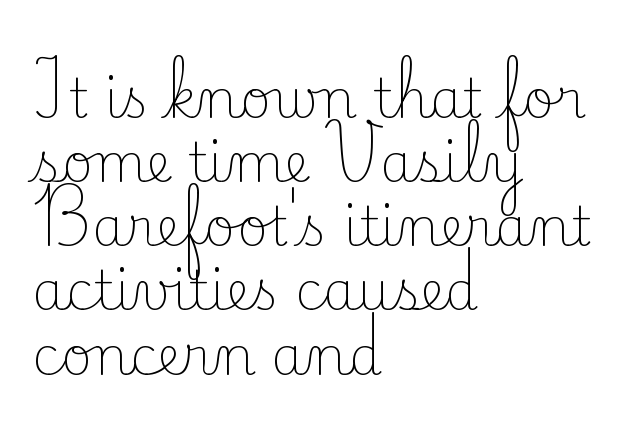
The image shows 53 px light serif type, upright; set left-aligned, line spacing 1.21x, normal letter spacing, not underlined; low stroke contrast and a small x-height.
